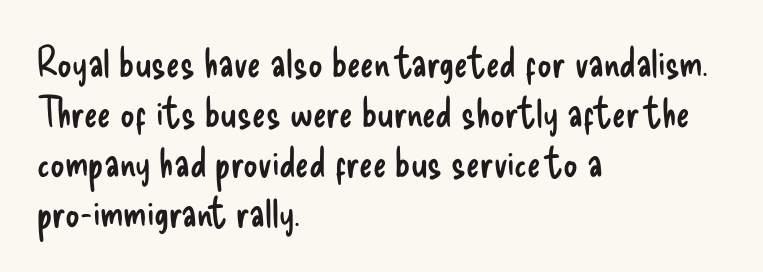
Varying glyph widths throughout — classic text-font behaviour. The passage shown is not underscored anywhere. Letterform terminals end flat and unadorned throughout the passage. Italic? Not at all — the glyphs are vertical. Is the stroke heavy? The answer is a plain regular-or-lighter.
